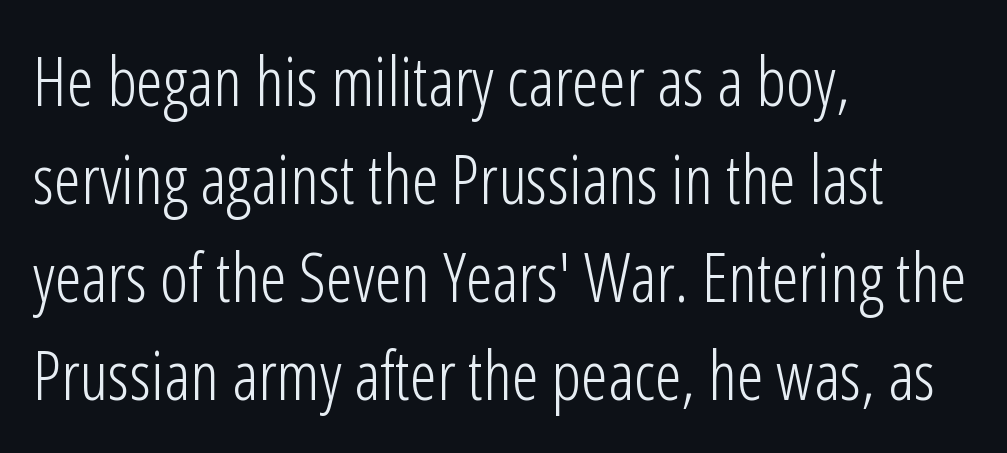
{"serif": "no", "italic": "no", "bold": "no", "weight": "light", "width": "condensed", "stroke_contrast": "low", "x_height": "medium", "monospaced": "no", "underline": "no", "align": "left", "line_spacing": "normal", "line_spacing_ratio": 1.44, "letter_spacing": "normal", "letter_spacing_em": 0.0, "glyph_px": 68}
